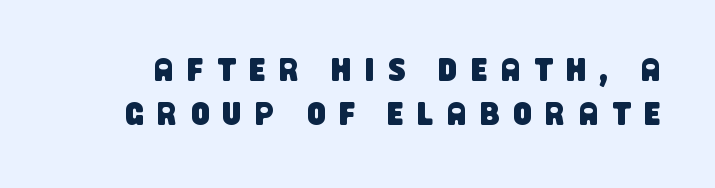
The image shows 32 px condensed sans-serif type; set normal line spacing (1.39x), unusually wide letter spacing (+0.43 em), not underlined; low stroke contrast and a large x-height.
